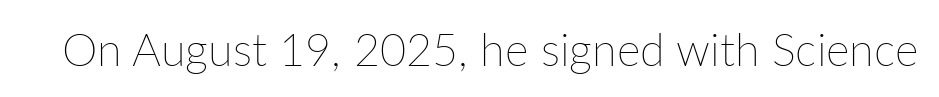
The image shows 45 px thin type, upright; set normal letter spacing, not underlined; low stroke contrast and a medium x-height.
